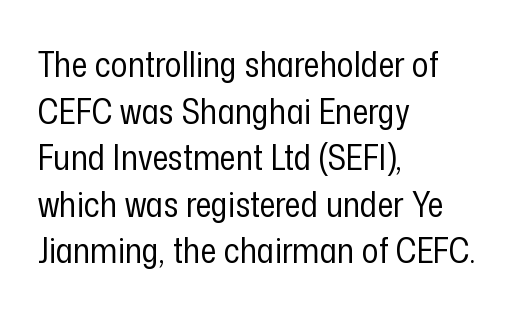
{"serif": "no", "italic": "no", "bold": "no", "weight": "regular", "width": "condensed", "stroke_contrast": "low", "x_height": "medium", "monospaced": "no", "underline": "no", "align": "left", "line_spacing": "normal", "line_spacing_ratio": 1.33, "letter_spacing": "normal", "letter_spacing_em": 0.0, "glyph_px": 35}
